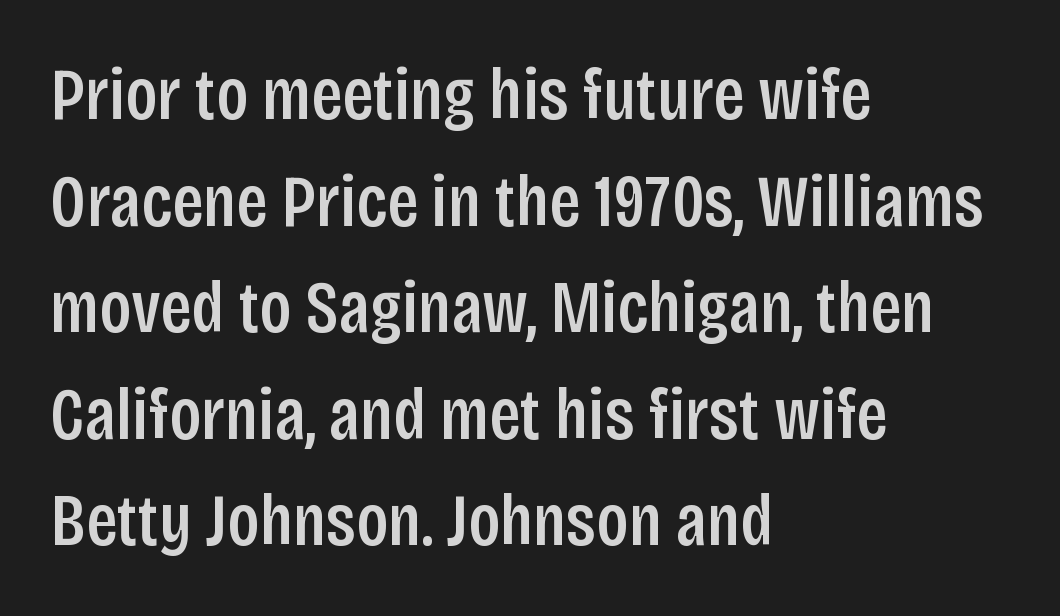
The image shows 74 px semibold, condensed sans-serif type, upright; set left-aligned, normal line spacing (1.44x), normal letter spacing, not underlined; low stroke contrast and a large x-height.
